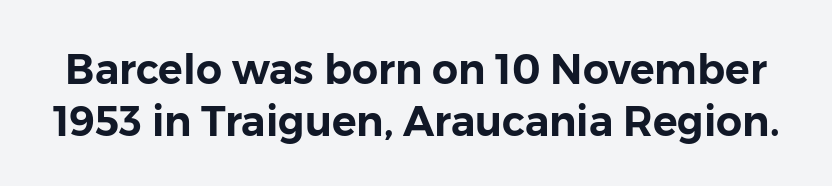
The axis of the letterforms is exactly vertical. The rows are spaced the way most documents space them. Words appear dense and cohesive because spacing is normal. Type style note: lacks serifs. These lines are rendered in a variable-pitch font. Clear beneath every line of the passage.
